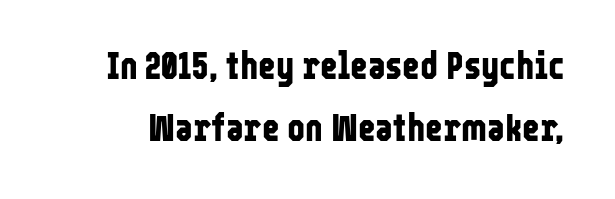
Q: Is the text bold? A: Yes.
Q: Is the text italic (slanted)? A: No, it is upright.
Q: Is the typeface a serif or a sans-serif typeface? A: Sans-serif.
Q: Is the text underlined? A: No.
Q: Is the spacing between letters normal or unusually wide? A: Normal.
Q: Is the spacing between lines tight, normal or loose? A: Normal.
Q: Width (condensed, normal, or wide)? A: Condensed.
Q: Stroke contrast? A: Low.
Q: x-height? A: Medium.
Q: Monospaced? A: No.
